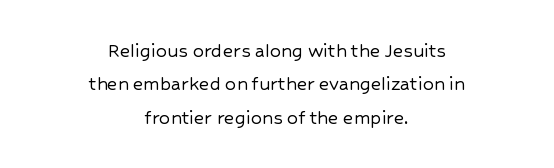
The image shows 22 px text type, upright; set centered, normal line spacing (1.52x), normal letter spacing, not underlined.
